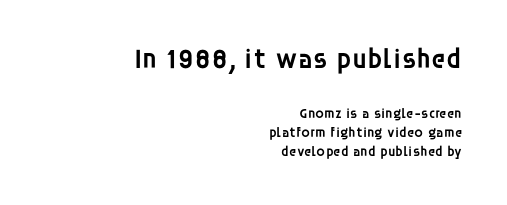
The designer went with a sans here, leaving each stem footless. Every stem runs plumb, perpendicular to the baseline. What weight is shown? A semibold, between regular and bold. A typesetter would call this leading conventional body-copy spacing. Tracking here is standard; glyphs follow each other at the usual distance.
